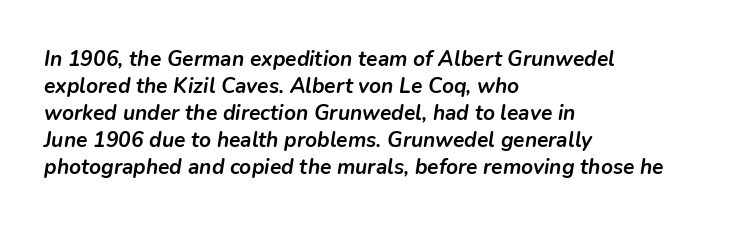
Q: Is the text bold? A: Yes.
Q: Is the text italic (slanted)? A: Yes, it leans right by about 9 degrees.
Q: Is the text underlined? A: No.
Q: How is the paragraph aligned? A: Left-aligned.
Q: Is the spacing between letters normal or unusually wide? A: Normal.
Q: Is the spacing between lines tight, normal or loose? A: Normal.
